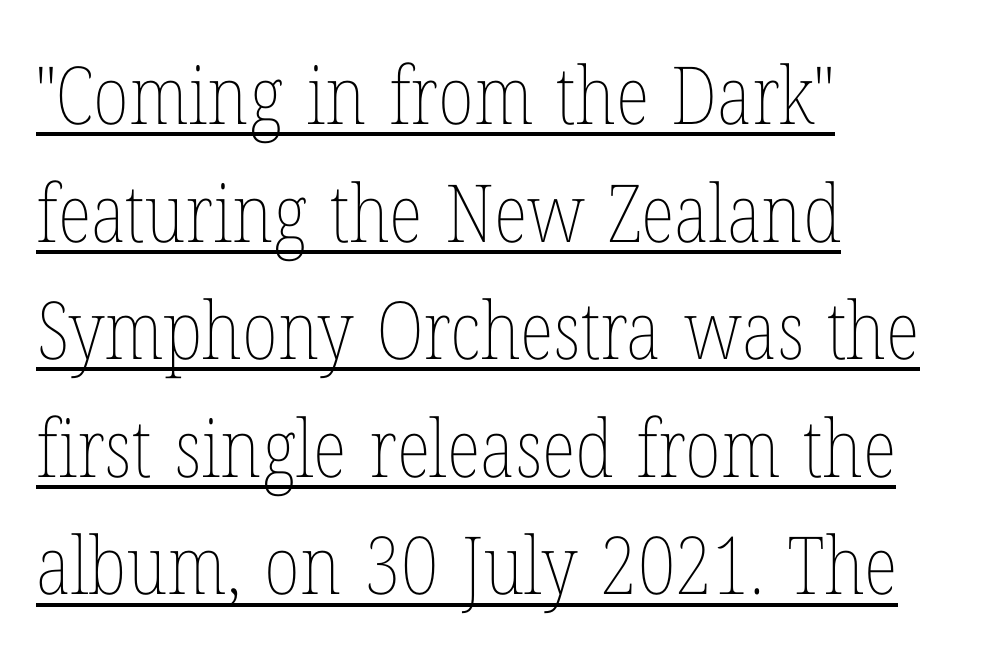
Q: Is the text bold? A: No.
Q: Is the text italic (slanted)? A: No, it is upright.
Q: Is the text underlined? A: Yes.
Q: How is the paragraph aligned? A: Left-aligned.
Q: Is the spacing between letters normal or unusually wide? A: Normal.
Q: Is the spacing between lines tight, normal or loose? A: Normal.
Q: Width (condensed, normal, or wide)? A: Condensed.
Q: Stroke contrast? A: Low.
Q: x-height? A: Medium.
Q: Monospaced? A: No.
